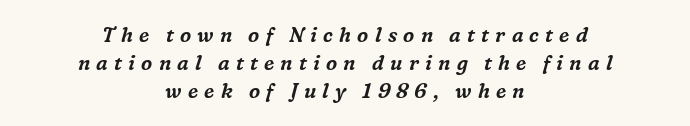
{"italic": "yes", "lean": "right", "slant_degrees": 16, "underline": "no", "align": "center", "line_spacing": "normal", "line_spacing_ratio": 1.39, "letter_spacing": "wide", "letter_spacing_em": 0.31, "glyph_px": 20}
